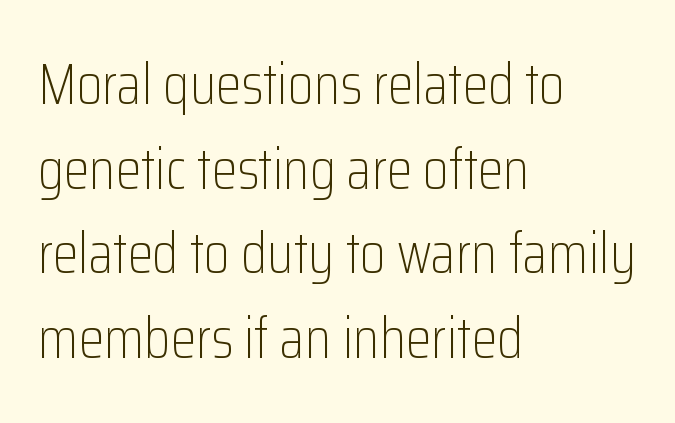
Q: Is the text bold? A: No.
Q: Is the text italic (slanted)? A: No, it is upright.
Q: Is the typeface a serif or a sans-serif typeface? A: Sans-serif.
Q: Is the text underlined? A: No.
Q: How is the paragraph aligned? A: Left-aligned.
Q: Is the spacing between letters normal or unusually wide? A: Normal.
Q: Is the spacing between lines tight, normal or loose? A: Normal.
Q: Width (condensed, normal, or wide)? A: Condensed.
Q: Stroke contrast? A: Low.
Q: x-height? A: Medium.
Q: Monospaced? A: No.
